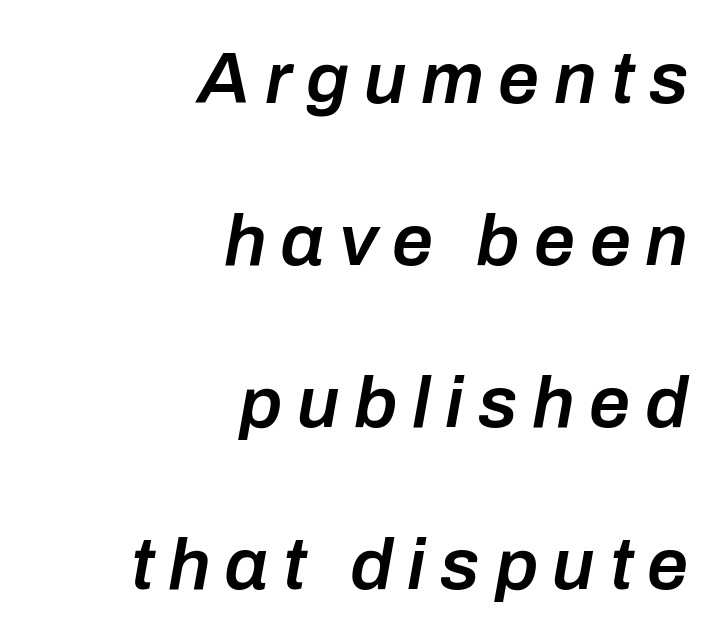
Q: Is the text bold? A: Semi-bold.
Q: Is the text italic (slanted)? A: Yes, it leans right by about 10 degrees.
Q: Is the text underlined? A: No.
Q: How is the paragraph aligned? A: Right-aligned.
Q: Is the spacing between letters normal or unusually wide? A: Unusually wide.
Q: Is the spacing between lines tight, normal or loose? A: Loose.
Q: Width (condensed, normal, or wide)? A: Normal.
Q: Stroke contrast? A: Low.
Q: x-height? A: Medium.
Q: Monospaced? A: No.
